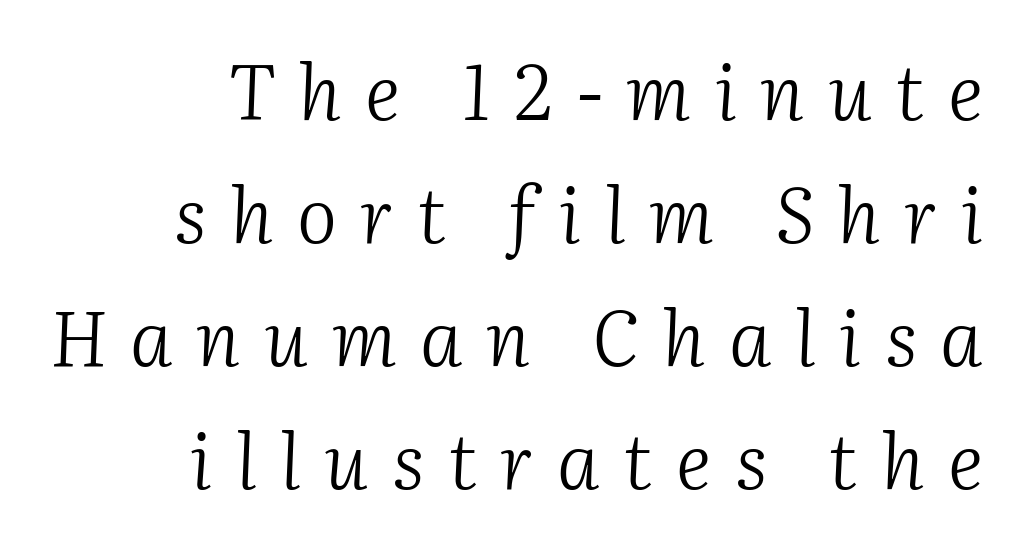
Q: Is the text bold? A: No.
Q: Is the text italic (slanted)? A: Yes, it leans right by about 2 degrees.
Q: Is the typeface a serif or a sans-serif typeface? A: Serif.
Q: Is the text underlined? A: No.
Q: How is the paragraph aligned? A: Right-aligned.
Q: Is the spacing between letters normal or unusually wide? A: Unusually wide.
Q: Is the spacing between lines tight, normal or loose? A: Normal.
Q: Width (condensed, normal, or wide)? A: Normal.
Q: Stroke contrast? A: Medium.
Q: x-height? A: Medium.
Q: Monospaced? A: No.
